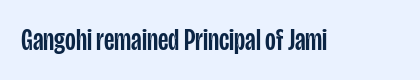
The type sits square on the baseline with zero lean. Descenders hang freely into open space. I'd call this a sans setting — the letters go barefoot. Proportional: the letters do not fall into vertical columns.
